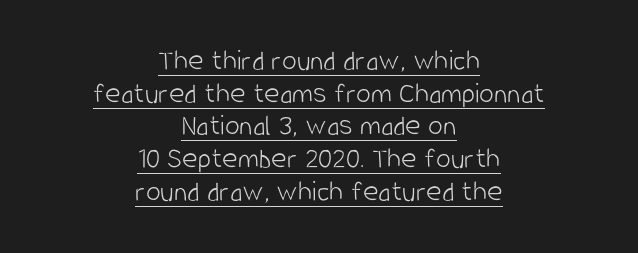
Honestly, the letter spacing is just normal — you wouldn't notice it. Underline: present. Stems and bowls with no extra thickness — not bold. Font category for this specimen: sans-serif. The rag falls on both sides of this text block equally.
